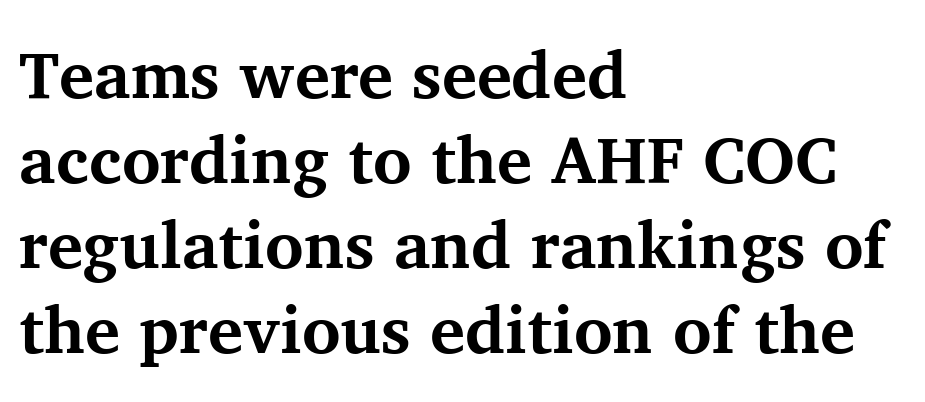
{"serif": "yes", "italic": "no", "bold": "yes", "weight": "bold", "width": "normal", "stroke_contrast": "medium", "x_height": "medium", "monospaced": "no", "underline": "no", "align": "left", "line_spacing": "normal", "line_spacing_ratio": 1.29, "letter_spacing": "normal", "letter_spacing_em": 0.0, "glyph_px": 66}
